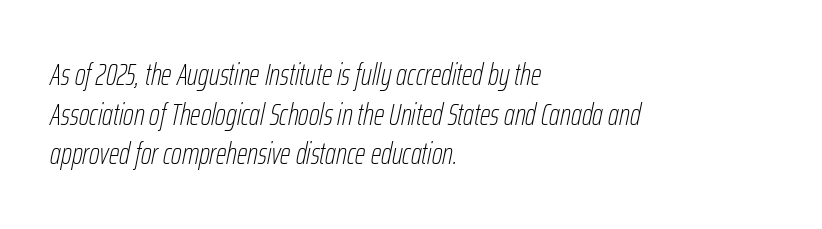
{"italic": "yes", "lean": "right", "slant_degrees": 12, "bold": "no", "weight": "thin", "width": "condensed", "stroke_contrast": "low", "x_height": "medium", "monospaced": "no", "underline": "no", "align": "left", "line_spacing": "normal", "line_spacing_ratio": 1.32, "letter_spacing": "normal", "letter_spacing_em": 0.0, "glyph_px": 30}
